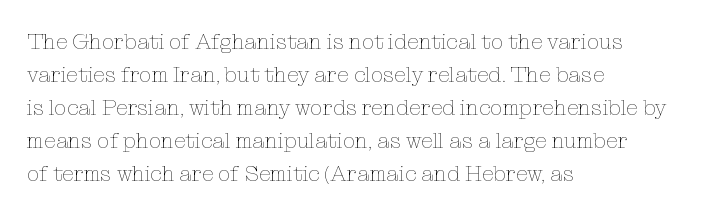
{"italic": "no", "bold": "no", "underline": "no", "align": "left", "line_spacing": "normal", "line_spacing_ratio": 1.5, "letter_spacing": "normal", "letter_spacing_em": 0.0, "glyph_px": 22}
